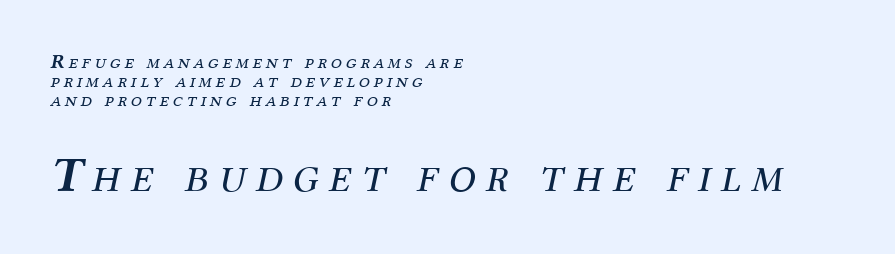
{"serif": "yes", "italic": "yes", "lean": "right", "slant_degrees": 12, "bold": "no", "weight": "regular", "width": "normal", "stroke_contrast": "medium", "x_height": "medium", "monospaced": "no", "underline": "no", "align": "left", "line_spacing": "tight", "line_spacing_ratio": 0.96, "letter_spacing": "wide", "letter_spacing_em": 0.2, "larger_block": "second", "size_ratio": 2.45, "glyph_px": 49}
